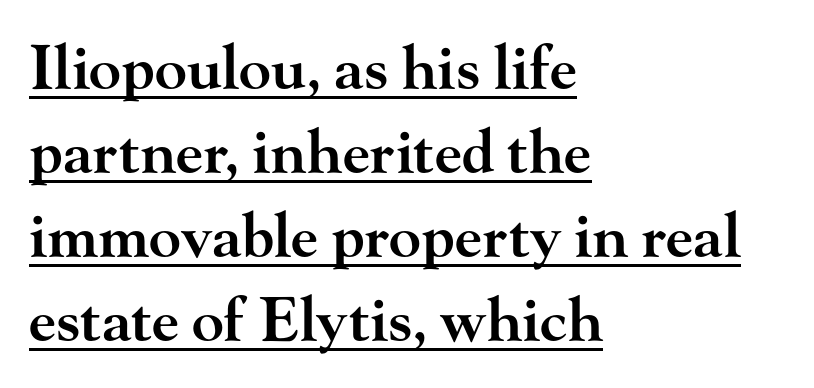
A serif font was chosen for this passage. Leading: standard. A typesetter would call this proportional, since set widths differ per character. Does the lettering tilt? It doesn't — this is upright.
